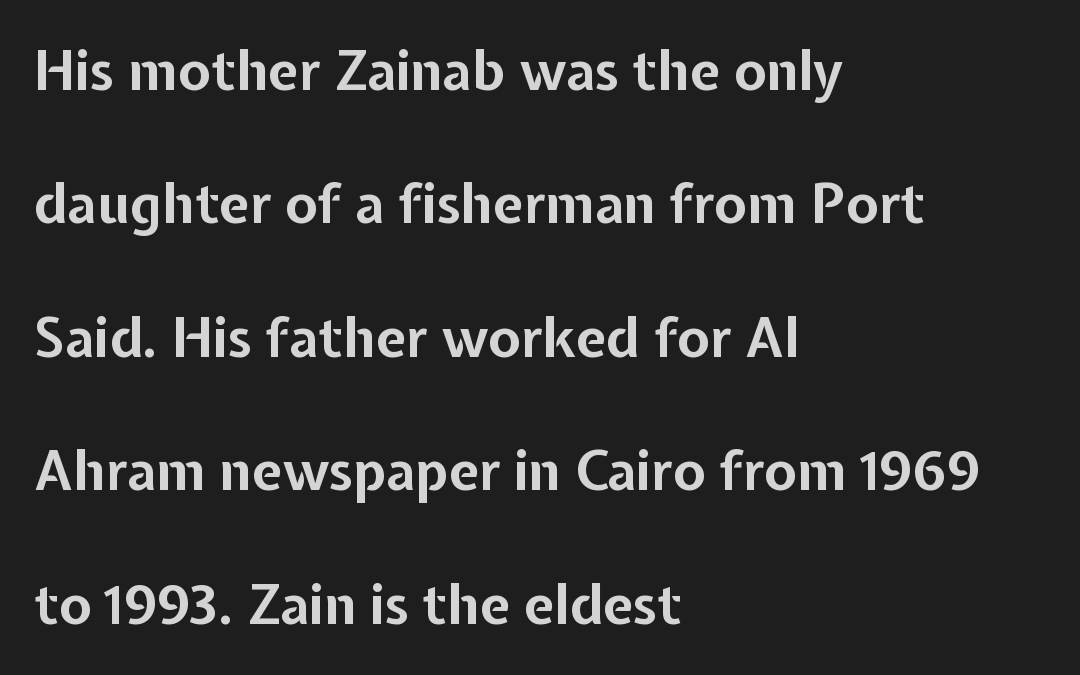
{"serif": "no", "italic": "no", "bold": "yes", "weight": "bold", "width": "normal", "stroke_contrast": "low", "x_height": "medium", "monospaced": "no", "underline": "no", "align": "left", "line_spacing": "loose", "line_spacing_ratio": 2.47, "letter_spacing": "normal", "letter_spacing_em": 0.0, "glyph_px": 54}
